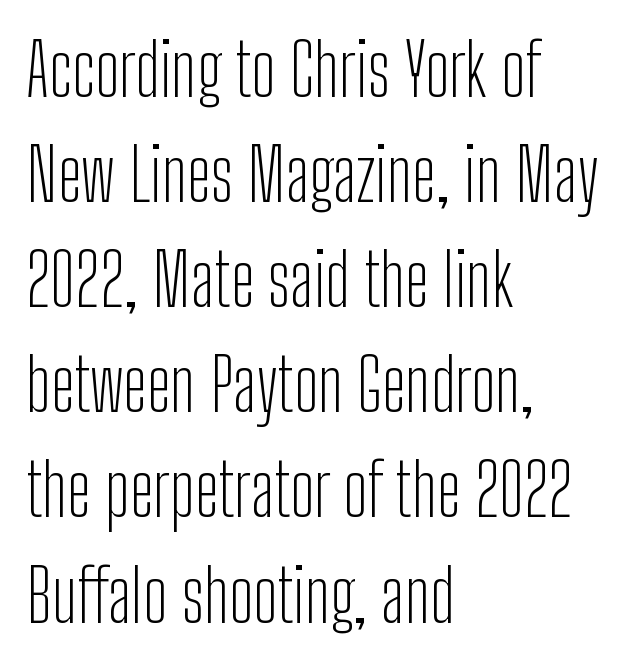
Q: Is the text bold? A: No.
Q: Is the text italic (slanted)? A: No, it is upright.
Q: Is the typeface a serif or a sans-serif typeface? A: Sans-serif.
Q: Is the text underlined? A: No.
Q: How is the paragraph aligned? A: Left-aligned.
Q: Is the spacing between letters normal or unusually wide? A: Normal.
Q: Is the spacing between lines tight, normal or loose? A: Normal.
Q: Width (condensed, normal, or wide)? A: Condensed.
Q: Stroke contrast? A: Low.
Q: x-height? A: Medium.
Q: Monospaced? A: No.
